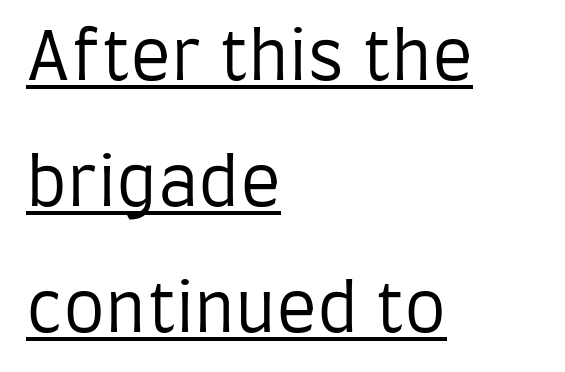
{"serif": "no", "italic": "no", "bold": "no", "weight": "regular", "width": "condensed", "stroke_contrast": "low", "x_height": "large", "monospaced": "no", "underline": "yes", "align": "left", "line_spacing_ratio": 1.88, "letter_spacing": "normal", "letter_spacing_em": 0.0, "glyph_px": 67}
